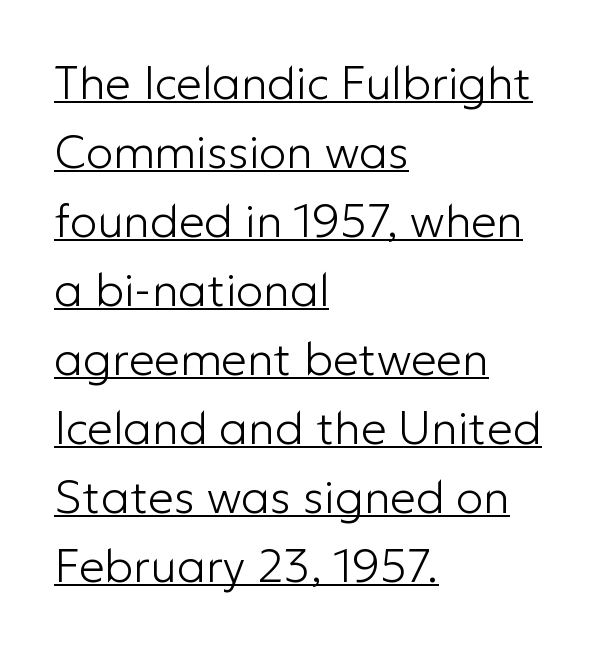
Successive baselines arrive at the customary interval. The horizontal fit of the characters is conventional and even. Horizontal alignment here is leftward, the default for most running prose. Nothing heavy about these letters — not bold at all. Underlining? Definitely there. Is this a fixed-width face? No — the glyphs have proportional, varying widths.
